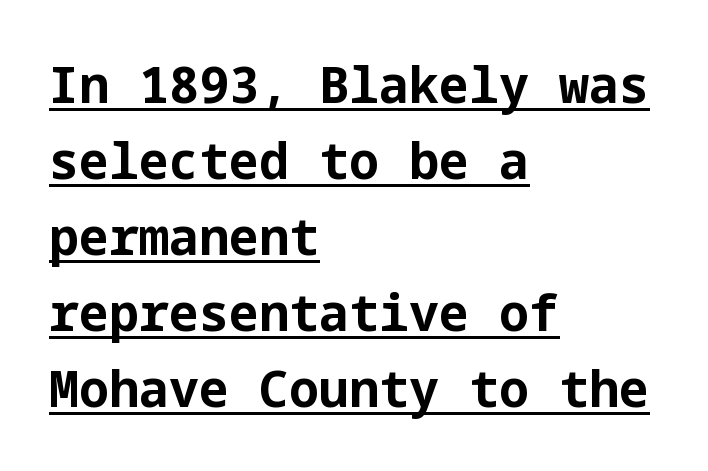
{"serif": "no", "italic": "no", "bold": "yes", "weight": "bold", "width": "normal", "stroke_contrast": "low", "x_height": "medium", "underline": "yes", "align": "left", "line_spacing": "normal", "line_spacing_ratio": 1.52, "letter_spacing": "normal", "letter_spacing_em": 0.0, "glyph_px": 50}
